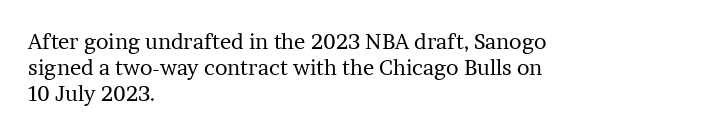
Does extra space separate the letters? No, they use regular spacing. Layout note: lines flush left. The area under the type is left untouched. This reads as an unemphasized weight, regular at the heaviest. This is roman type, the default non-slanted kind. Vertical spacing — default.
